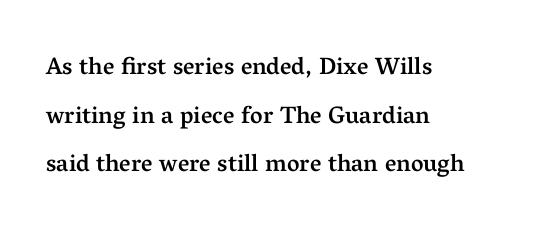
The image shows 24 px text type, upright; set left-aligned, loose line spacing (2.03x), normal letter spacing, not underlined.
